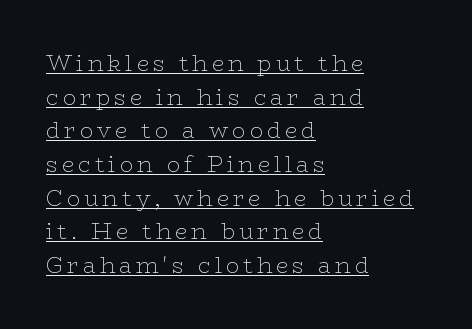
{"italic": "no", "bold": "no", "underline": "yes", "align": "left", "line_spacing": "normal", "line_spacing_ratio": 1.53, "glyph_px": 22}
